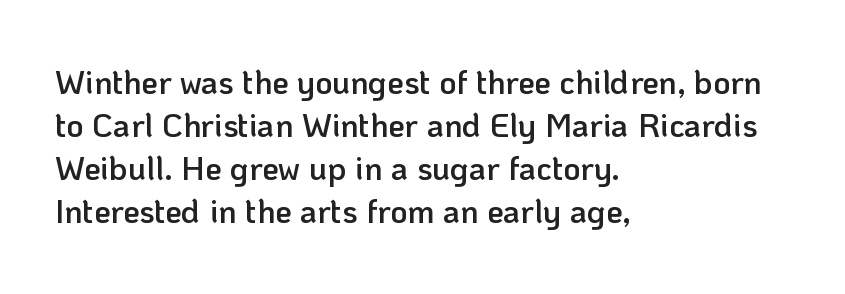
The letterforms sit shoulder to shoulder at normal distance. What weight is shown? A semibold, between regular and bold. Plain, unruled lines of type. The compositor pushed each line to the left boundary.
